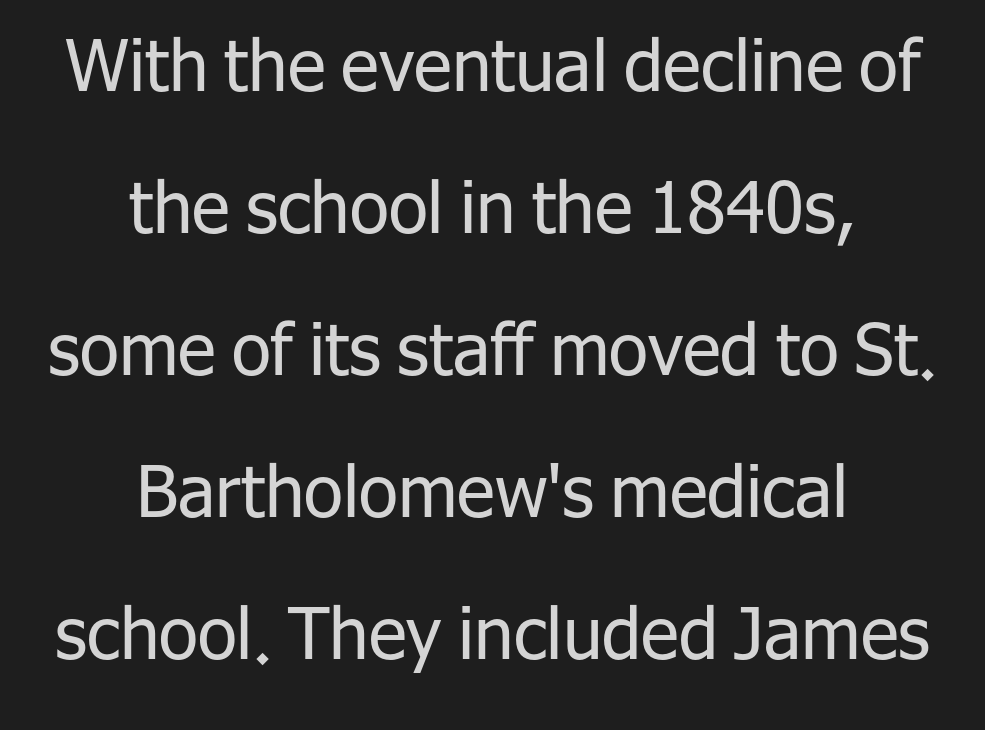
Q: Is the text bold? A: No.
Q: Is the text italic (slanted)? A: No, it is upright.
Q: Is the typeface a serif or a sans-serif typeface? A: Sans-serif.
Q: Is the text underlined? A: No.
Q: How is the paragraph aligned? A: Centered.
Q: Is the spacing between letters normal or unusually wide? A: Normal.
Q: Is the spacing between lines tight, normal or loose? A: Loose.
Q: Width (condensed, normal, or wide)? A: Normal.
Q: Stroke contrast? A: Low.
Q: x-height? A: Medium.
Q: Monospaced? A: No.
